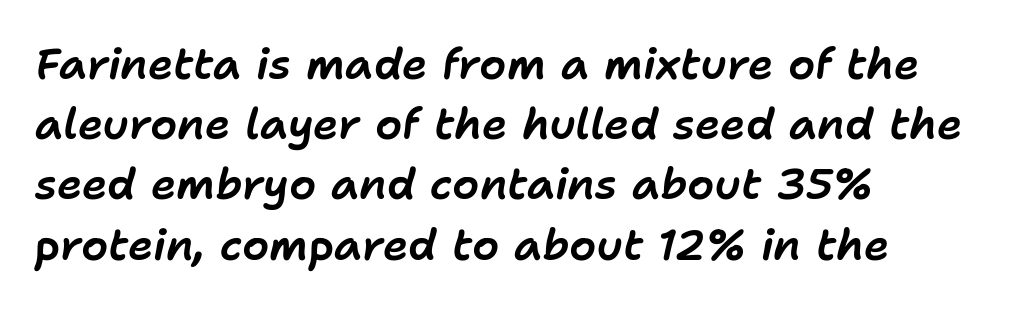
Q: Is the text italic (slanted)? A: Yes, it leans right by about 11 degrees.
Q: Is the text underlined? A: No.
Q: How is the paragraph aligned? A: Left-aligned.
Q: Is the spacing between letters normal or unusually wide? A: Normal.
Q: Is the spacing between lines tight, normal or loose? A: Normal.
Q: Width (condensed, normal, or wide)? A: Normal.
Q: Stroke contrast? A: Low.
Q: x-height? A: Medium.
Q: Monospaced? A: No.
